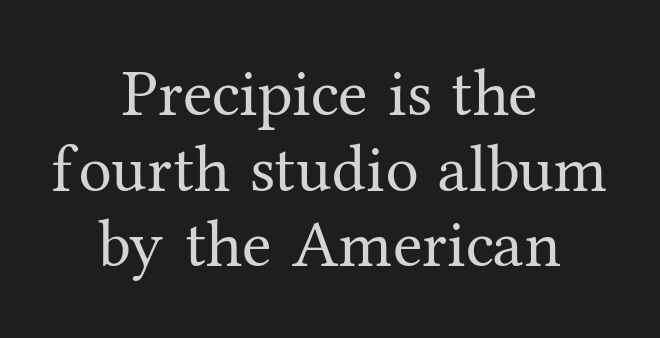
{"serif": "yes", "italic": "no", "bold": "no", "weight": "regular", "width": "normal", "stroke_contrast": "medium", "x_height": "medium", "monospaced": "no", "underline": "no", "align": "center", "line_spacing": "tight", "line_spacing_ratio": 1.13, "letter_spacing": "normal", "letter_spacing_em": 0.0, "glyph_px": 67}
